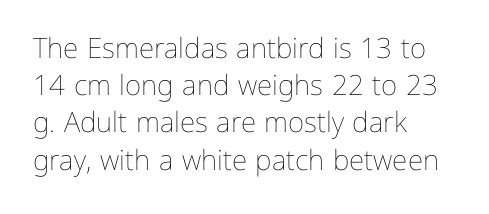
{"italic": "no", "bold": "no", "weight": "thin", "width": "normal", "stroke_contrast": "low", "x_height": "medium", "monospaced": "no", "underline": "no", "align": "left", "line_spacing": "normal", "line_spacing_ratio": 1.33, "letter_spacing": "normal", "letter_spacing_em": 0.0, "glyph_px": 28}
